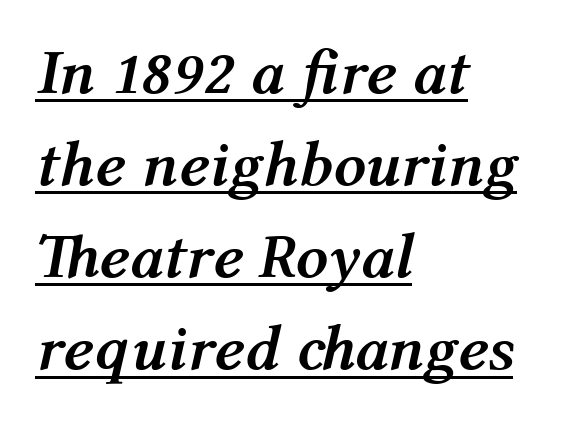
Q: Is the text bold? A: Yes.
Q: Is the text italic (slanted)? A: Yes, it leans right by about 12 degrees.
Q: Is the text underlined? A: Yes.
Q: How is the paragraph aligned? A: Left-aligned.
Q: Is the spacing between letters normal or unusually wide? A: Normal.
Q: Is the spacing between lines tight, normal or loose? A: Normal.
Q: Width (condensed, normal, or wide)? A: Normal.
Q: Stroke contrast? A: Medium.
Q: x-height? A: Medium.
Q: Monospaced? A: No.
